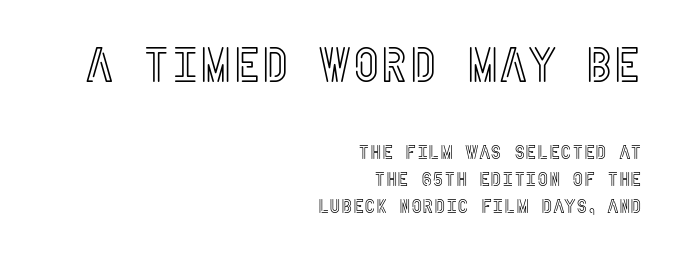
{"italic": "no", "width": "condensed", "x_height": "large", "underline": "no", "align": "right", "line_spacing": "normal", "line_spacing_ratio": 1.33, "letter_spacing": "normal", "letter_spacing_em": 0.0, "larger_block": "first", "size_ratio": 2.45, "glyph_px": 49}
